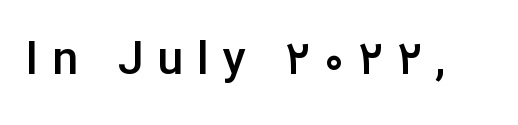
The image shows 47 px semibold sans-serif type, upright; set unusually wide letter spacing (+0.29 em), not underlined; low stroke contrast and a medium x-height.
